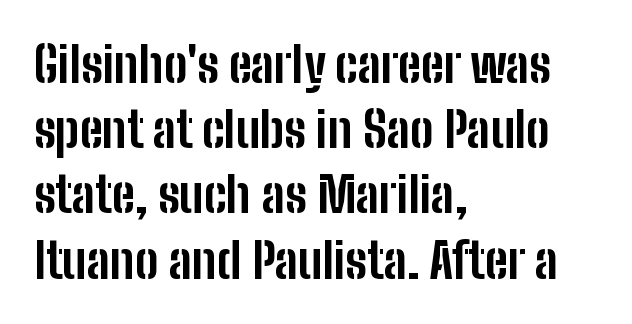
Every stem runs plumb, perpendicular to the baseline. Compared with a centered layout, this one pins lines to the left instead. Looks like regular typesetting: each glyph gets only the width it needs. Clear beneath every line of the passage. These lines sit exactly where default settings would place them.
